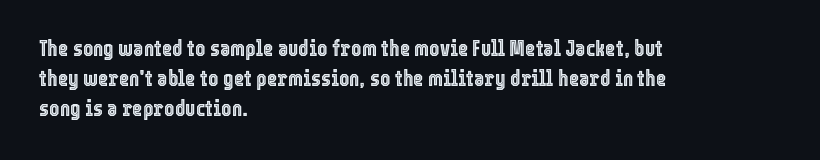
Decoration check: the copy has no underline. A roman cut, with each character standing at attention. The line-height multiplier appears to be the usual default. In CSS terms this would be text-align: left. Words appear dense and cohesive because spacing is normal.
